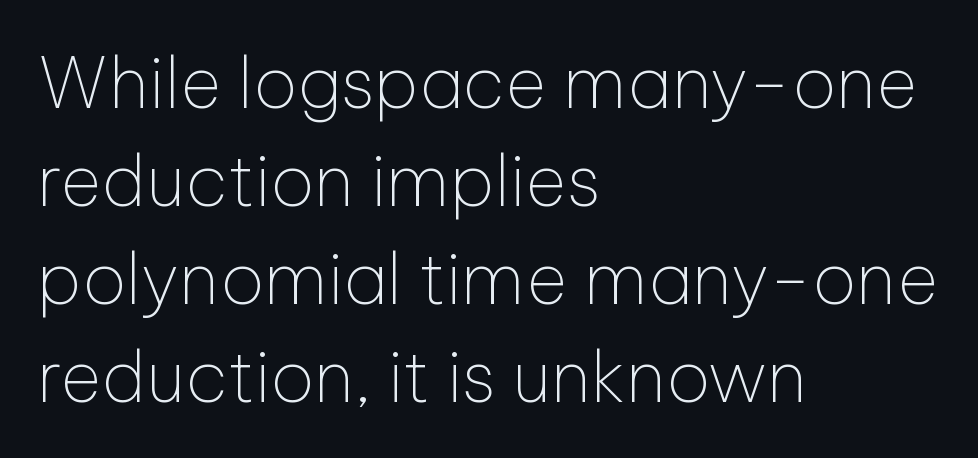
This sample has the flowing, uneven cadence of proportional lettering. The font family rendered here belongs to the sans-serif group. A light-to-regular cut is what we see here. Quick note: interline space is typical.
